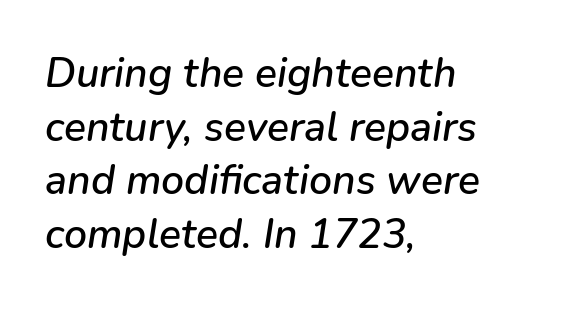
Alignment: flush left. Words float on clear page, feet unadorned. Compared with typical body copy, the letter spacing here is the same. The font's italic variant was chosen for this text.
